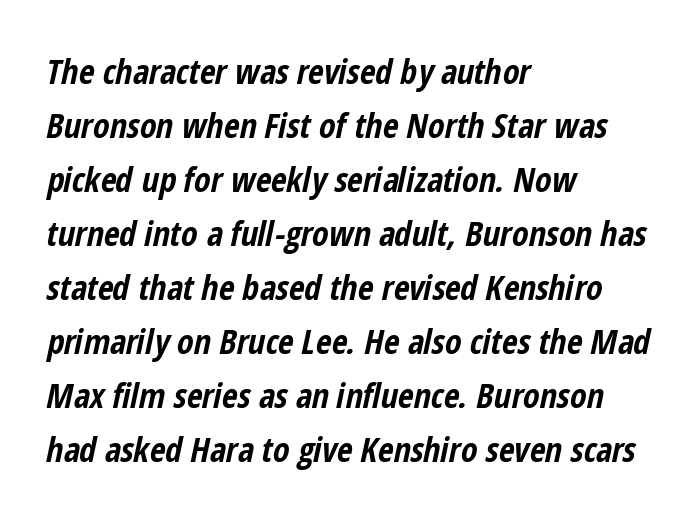
Q: Is the text bold? A: Yes.
Q: Is the text italic (slanted)? A: Yes, it leans right by about 12 degrees.
Q: Is the text underlined? A: No.
Q: How is the paragraph aligned? A: Left-aligned.
Q: Is the spacing between letters normal or unusually wide? A: Normal.
Q: Is the spacing between lines tight, normal or loose? A: Normal.
Q: Width (condensed, normal, or wide)? A: Condensed.
Q: Stroke contrast? A: Low.
Q: x-height? A: Medium.
Q: Monospaced? A: No.
